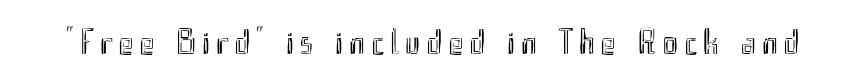
The image shows 36 px condensed type, upright; set not underlined; a small x-height.
